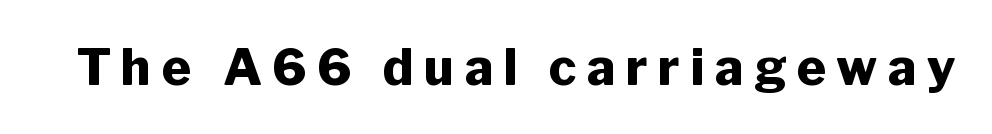
Q: Is the text bold? A: Yes.
Q: Is the text italic (slanted)? A: No, it is upright.
Q: Is the typeface a serif or a sans-serif typeface? A: Sans-serif.
Q: Is the text underlined? A: No.
Q: Is the spacing between letters normal or unusually wide? A: Unusually wide.
Q: Width (condensed, normal, or wide)? A: Normal.
Q: Stroke contrast? A: Low.
Q: x-height? A: Medium.
Q: Monospaced? A: No.
